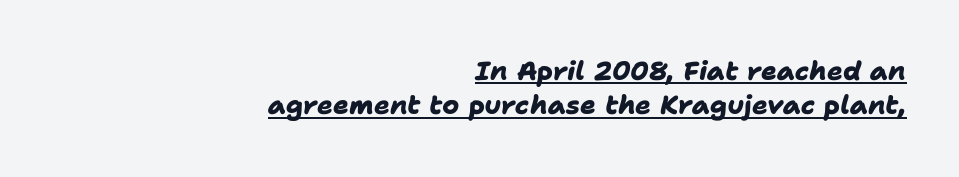
{"bold": "yes", "underline": "yes", "align": "right", "line_spacing": "normal", "line_spacing_ratio": 1.32, "letter_spacing": "normal", "letter_spacing_em": 0.0, "glyph_px": 26}
